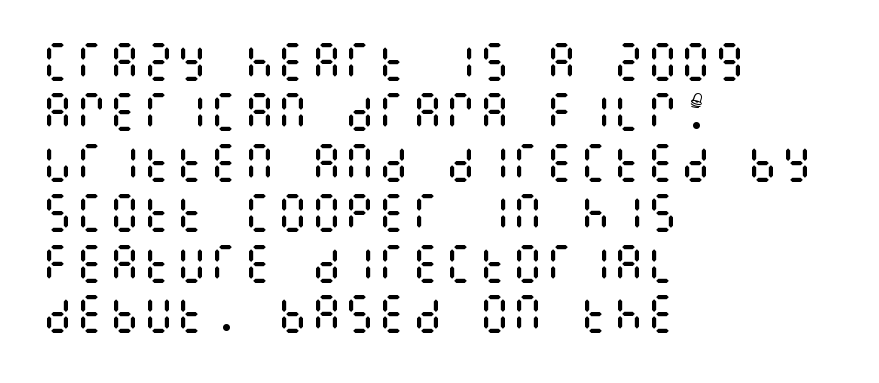
Counters stay open thanks to moderate or lighter strokes. Beneath every word, the page is bare. Teacher's note: observe the even left margin — that is flush-left alignment. There is no visible air inserted between adjacent glyphs.
